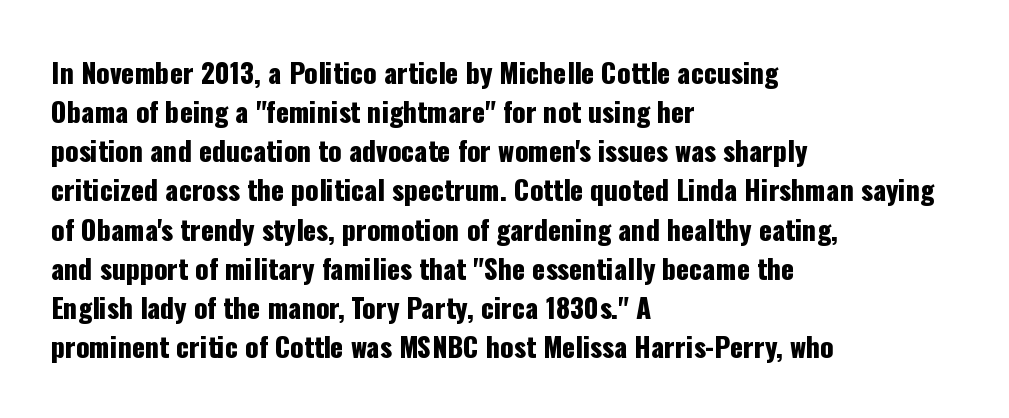
{"italic": "no", "underline": "no", "align": "left", "line_spacing": "normal", "line_spacing_ratio": 1.45, "letter_spacing": "normal", "letter_spacing_em": 0.0, "glyph_px": 27}
